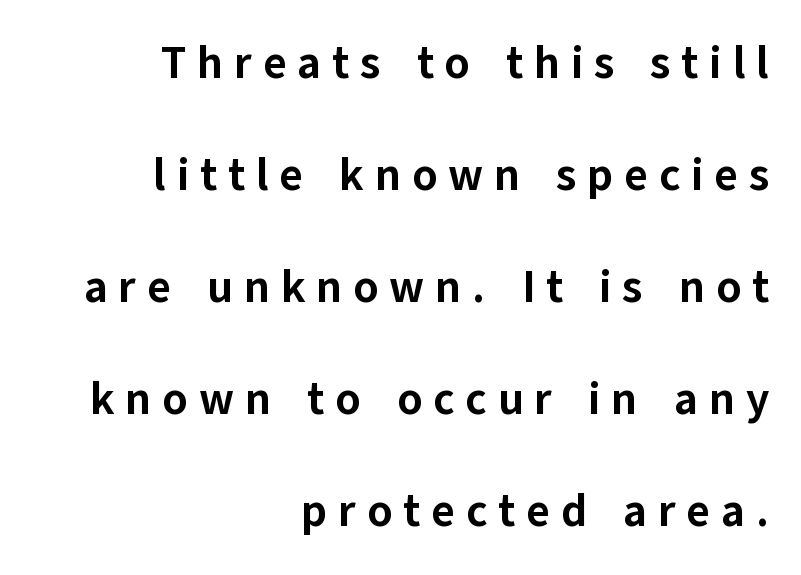
{"serif": "no", "italic": "no", "bold": "yes", "weight": "bold", "width": "normal", "stroke_contrast": "low", "x_height": "medium", "monospaced": "no", "underline": "no", "align": "right", "line_spacing": "loose", "line_spacing_ratio": 2.49, "letter_spacing": "wide", "letter_spacing_em": 0.24, "glyph_px": 45}
